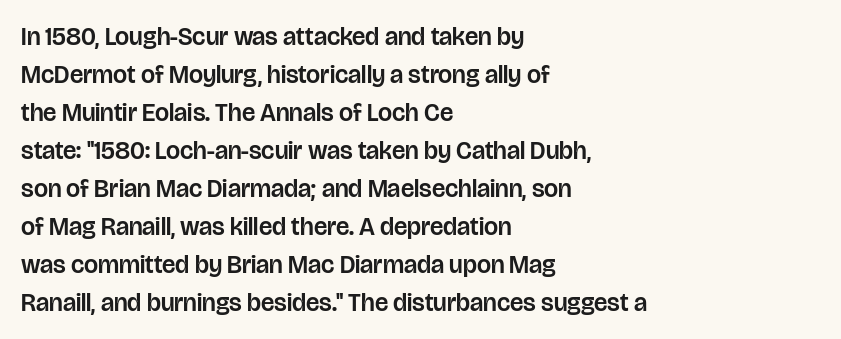
{"italic": "no", "underline": "no", "align": "left", "line_spacing": "normal", "line_spacing_ratio": 1.52, "letter_spacing": "normal", "letter_spacing_em": 0.0, "glyph_px": 25}
